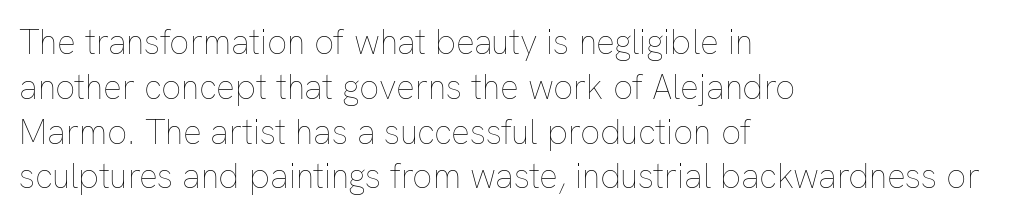
{"italic": "no", "bold": "no", "weight": "thin", "width": "normal", "stroke_contrast": "low", "x_height": "medium", "monospaced": "no", "underline": "no", "align": "left", "line_spacing": "normal", "line_spacing_ratio": 1.28, "letter_spacing": "normal", "letter_spacing_em": 0.0, "glyph_px": 35}
